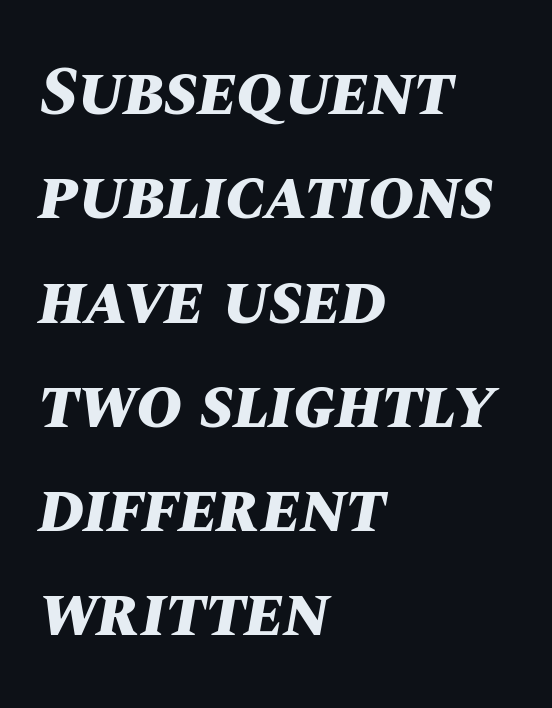
{"italic": "yes", "lean": "right", "slant_degrees": 10, "bold": "yes", "weight": "bold", "width": "normal", "stroke_contrast": "medium", "x_height": "large", "monospaced": "no", "underline": "no", "align": "left", "line_spacing": "normal", "line_spacing_ratio": 1.49, "letter_spacing": "normal", "letter_spacing_em": 0.0, "glyph_px": 70}
